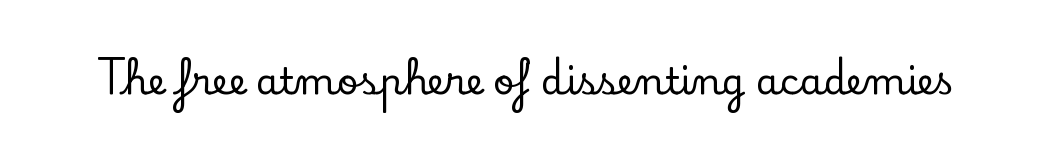
The image shows 37 px text type, upright; set normal letter spacing, not underlined; low stroke contrast and a small x-height.
